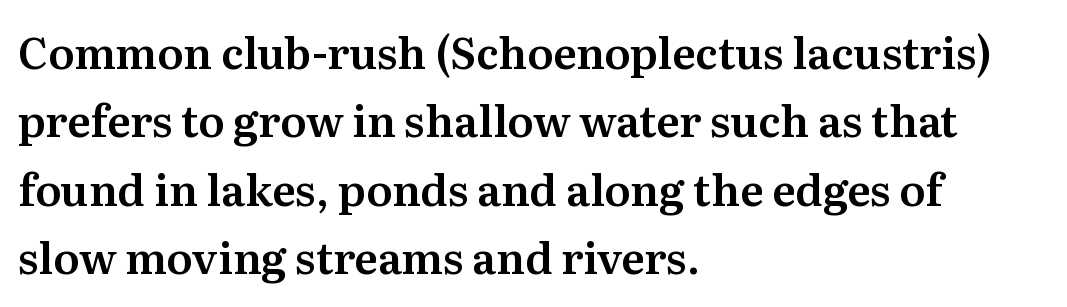
The image shows 43 px serif type, upright; set left-aligned, normal line spacing (1.59x), normal letter spacing, not underlined; medium stroke contrast and a medium x-height.
